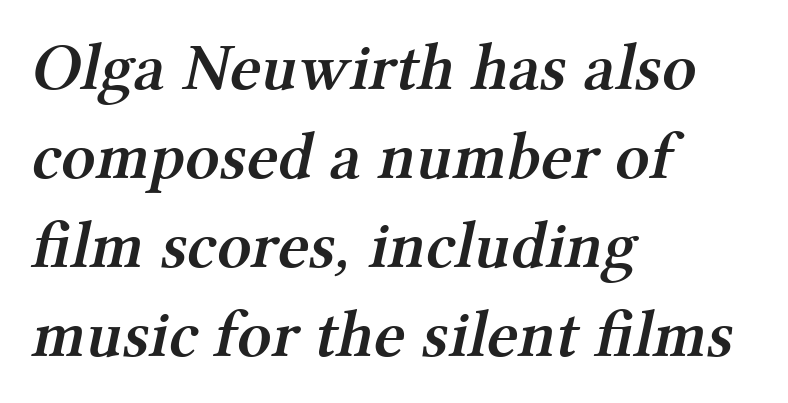
Q: Is the text bold? A: Semi-bold.
Q: Is the typeface a serif or a sans-serif typeface? A: Serif.
Q: Is the text underlined? A: No.
Q: How is the paragraph aligned? A: Left-aligned.
Q: Is the spacing between letters normal or unusually wide? A: Normal.
Q: Is the spacing between lines tight, normal or loose? A: Normal.
Q: Width (condensed, normal, or wide)? A: Normal.
Q: Stroke contrast? A: Medium.
Q: x-height? A: Medium.
Q: Monospaced? A: No.
